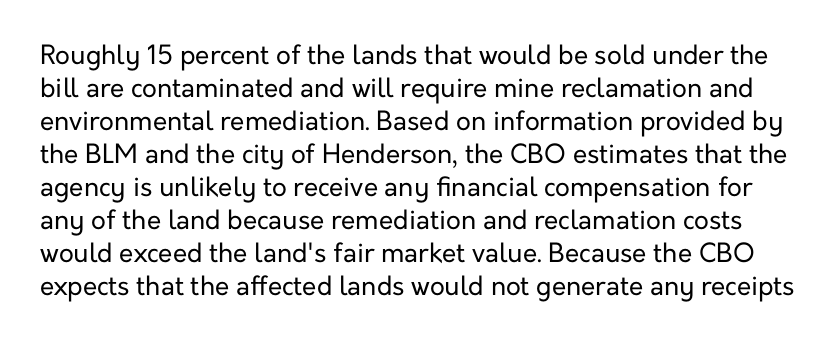
Q: Is the text bold? A: No.
Q: Is the text italic (slanted)? A: No, it is upright.
Q: Is the text underlined? A: No.
Q: Is the spacing between letters normal or unusually wide? A: Normal.
Q: Is the spacing between lines tight, normal or loose? A: Normal.
